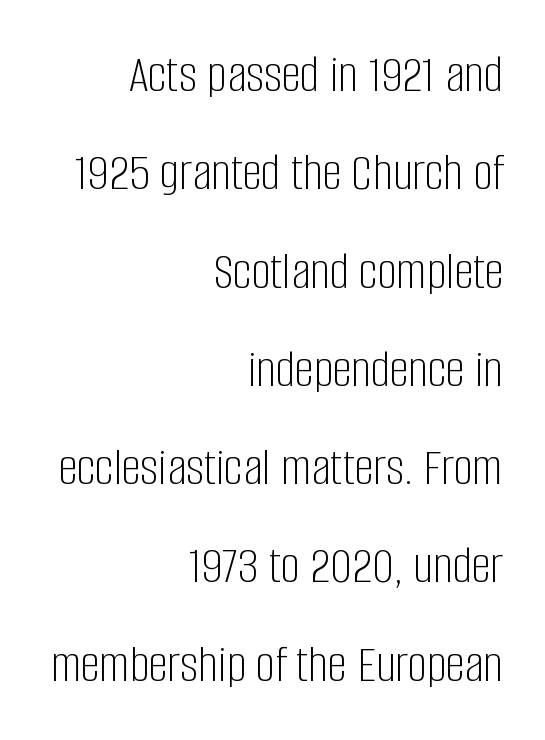
The image shows 54 px light, condensed sans-serif type, upright; set right-aligned, line spacing 1.82x, normal letter spacing, not underlined; low stroke contrast and a large x-height.
